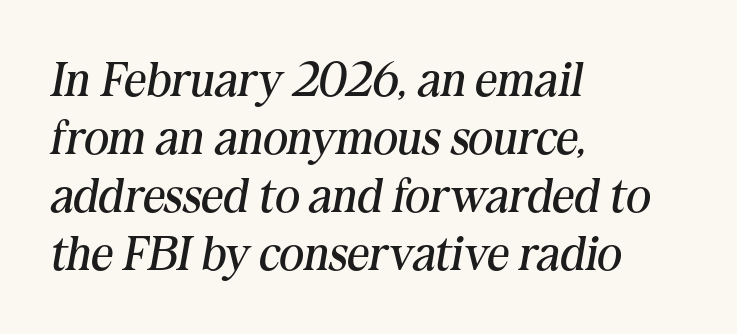
Q: Is the text bold? A: No.
Q: Is the text italic (slanted)? A: Yes, it leans right by about 10 degrees.
Q: Is the typeface a serif or a sans-serif typeface? A: Serif.
Q: Is the text underlined? A: No.
Q: How is the paragraph aligned? A: Left-aligned.
Q: Is the spacing between letters normal or unusually wide? A: Normal.
Q: Width (condensed, normal, or wide)? A: Normal.
Q: Stroke contrast? A: Medium.
Q: x-height? A: Medium.
Q: Monospaced? A: No.
